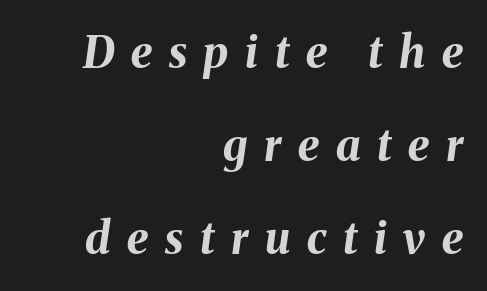
The string is rendered with underlining switched off. Is this a fixed-width face? No — the glyphs have proportional, varying widths. The block of text is sparse from top to bottom, with ample space between rows. Strong, thick strokes mark this as bold type. The typography opts for an oblique posture over an upright one. You could only call the tracking loose — the letters float apart.
